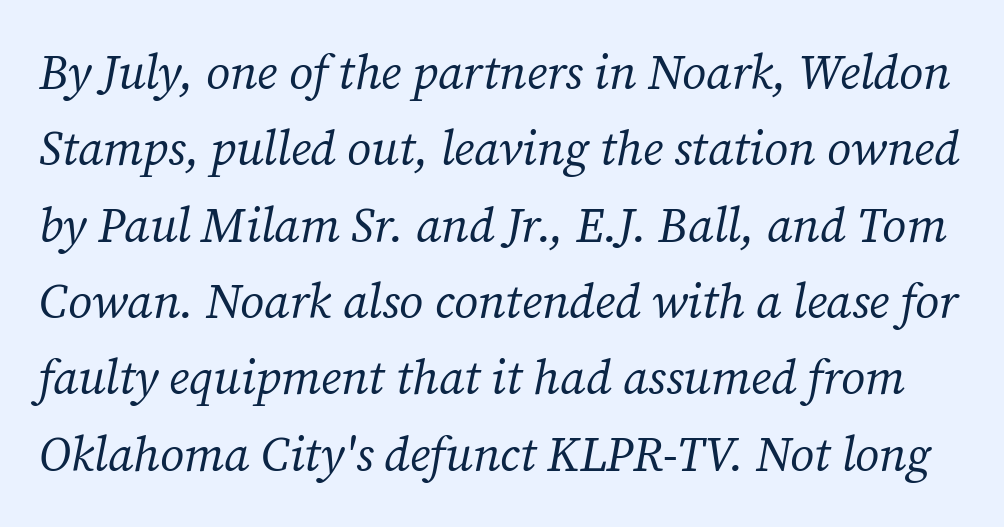
Q: Is the text bold? A: No.
Q: Is the text italic (slanted)? A: Yes, it leans right by about 12 degrees.
Q: Is the typeface a serif or a sans-serif typeface? A: Serif.
Q: Is the text underlined? A: No.
Q: Is the spacing between letters normal or unusually wide? A: Normal.
Q: Is the spacing between lines tight, normal or loose? A: Normal.
Q: Width (condensed, normal, or wide)? A: Normal.
Q: Stroke contrast? A: Medium.
Q: x-height? A: Medium.
Q: Monospaced? A: No.
